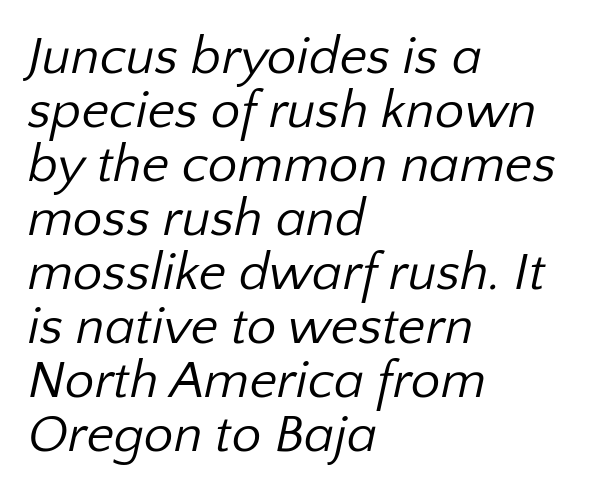
Default kerning and tracking; the words read as compact shapes. Character widths vary here, with narrow letters taking less room than wide ones. What kind of face is this? One without serifs — a sans. Letters have the restrained weight of plain body copy at most. The rendering uses a small line-height, squeezing the rows.
